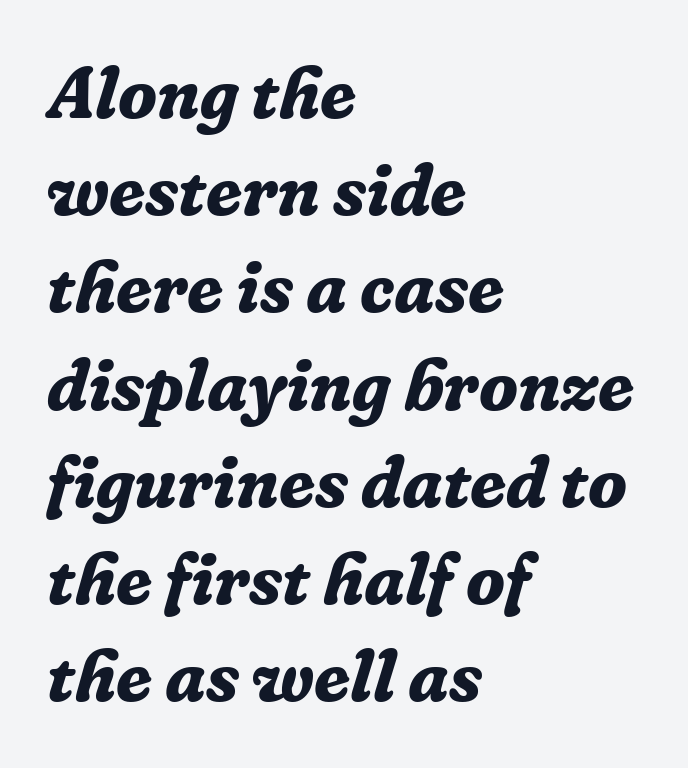
Q: Is the text bold? A: Yes.
Q: Is the text italic (slanted)? A: Yes, it leans right by about 16 degrees.
Q: Is the typeface a serif or a sans-serif typeface? A: Serif.
Q: Is the text underlined? A: No.
Q: How is the paragraph aligned? A: Left-aligned.
Q: Is the spacing between letters normal or unusually wide? A: Normal.
Q: Is the spacing between lines tight, normal or loose? A: Normal.
Q: Width (condensed, normal, or wide)? A: Normal.
Q: Stroke contrast? A: Low.
Q: x-height? A: Medium.
Q: Monospaced? A: No.
